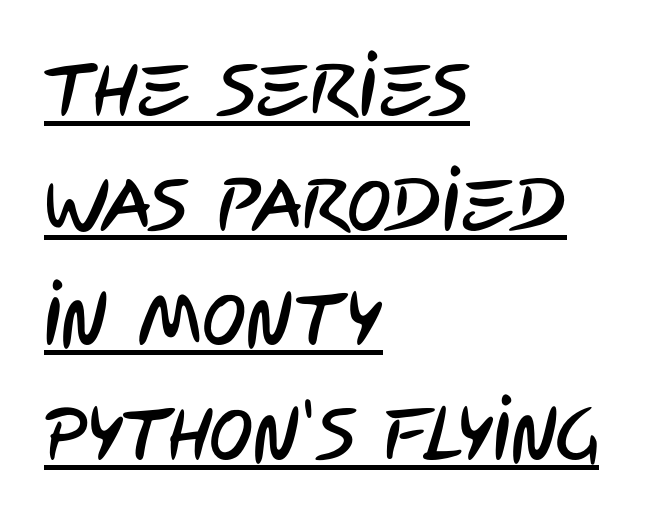
In terms of letterform style, serifs are entirely absent. A typographer would call this underscored text. Rows of type keep a routine distance in the vertical direction. Is this a fixed-width face? No — the glyphs have proportional, varying widths.
